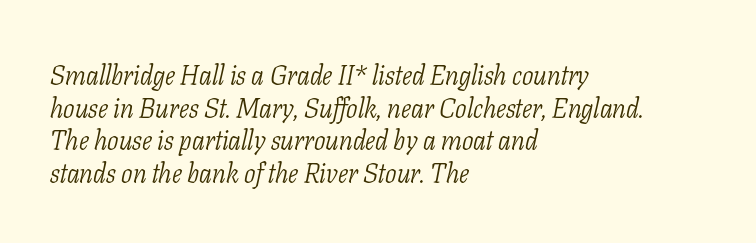
{"italic": "yes", "lean": "right", "slant_degrees": 11, "bold": "no", "underline": "no", "align": "left", "line_spacing_ratio": 1.21, "letter_spacing": "normal", "letter_spacing_em": 0.0, "glyph_px": 27}
